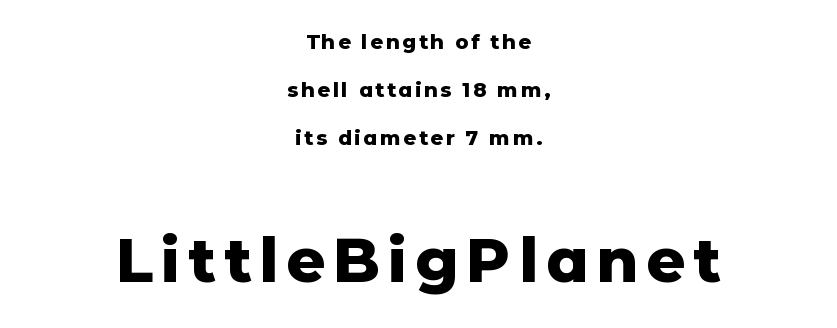
Q: Is the text bold? A: Yes.
Q: Is the text italic (slanted)? A: No, it is upright.
Q: Is the typeface a serif or a sans-serif typeface? A: Sans-serif.
Q: Is the text underlined? A: No.
Q: How is the paragraph aligned? A: Centered.
Q: Is the spacing between lines tight, normal or loose? A: Loose.
Q: Which block of text is set in a larger size, the first (top) or the second (bottom)? A: The second (bottom) one.
Q: Width (condensed, normal, or wide)? A: Normal.
Q: Stroke contrast? A: Low.
Q: x-height? A: Medium.
Q: Monospaced? A: No.
